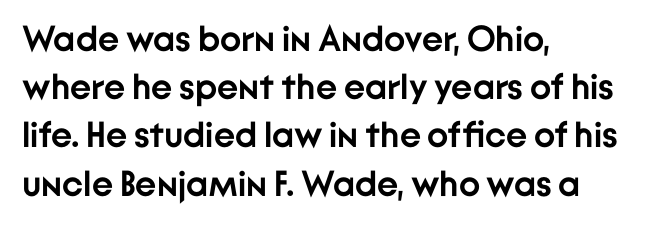
The image shows 36 px semibold sans-serif type, upright; set left-aligned, normal line spacing (1.34x), normal letter spacing, not underlined; low stroke contrast and a medium x-height.
